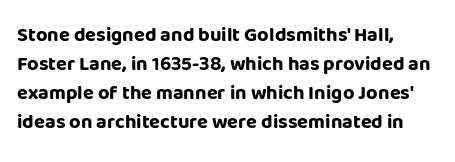
{"italic": "no", "bold": "yes", "underline": "no", "align": "left", "line_spacing": "normal", "line_spacing_ratio": 1.45, "letter_spacing": "normal", "letter_spacing_em": 0.0, "glyph_px": 20}
